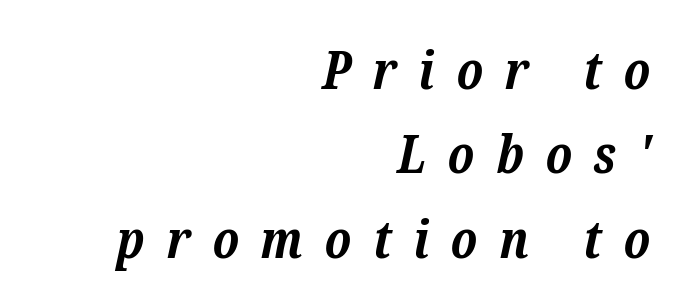
Old-style or modern, the face here clearly has serifs. Nobody drew a line under any word here. There's an unmistakable incline to the writing here. Compared with typical paragraphs, the rows here are spaced about the same. Horizontal alignment here is rightward, an uncommon choice for prose. This is heavy type, rendered in bold.
